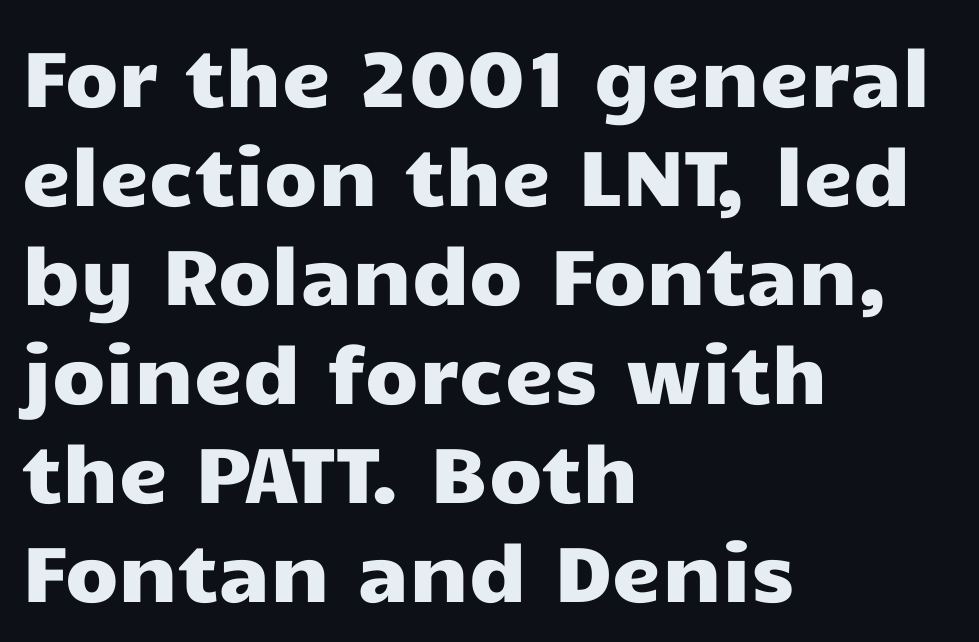
This rendering leaves character spacing at its baseline value. A bare baseline throughout the passage. Varying glyph widths throughout — classic text-font behaviour. When letters stand straight like this, we call the style roman or upright. The letters carry no serifs — their stems end cleanly without finishing strokes.
